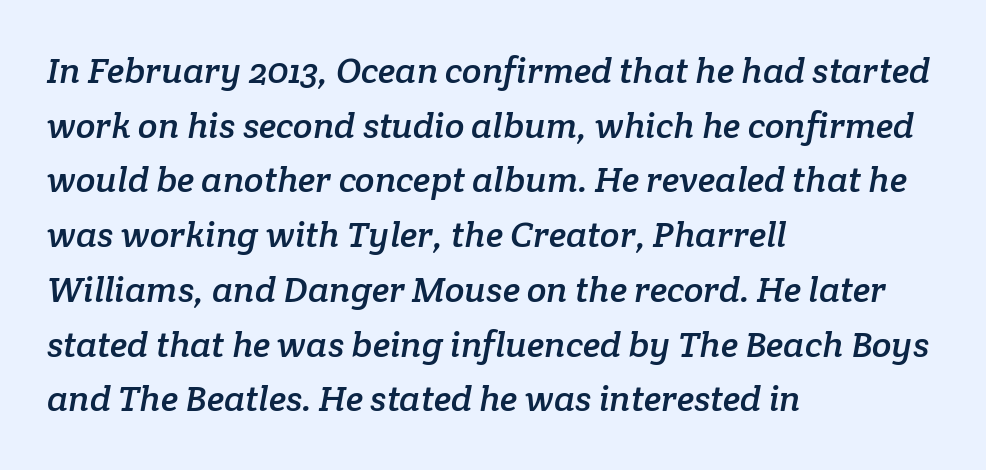
Each new line begins a customary step beneath the previous one. Look at the bottom of the vertical strokes: they flare into serifs here. Is the block centered? No — it sits flush against the left margin. These lines keep a tight, regular rhythm from letter to letter.
